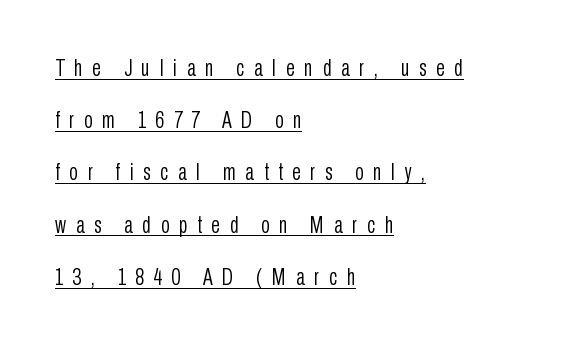
The image shows 23 px text type, upright; set left-aligned, loose line spacing (2.27x), unusually wide letter spacing (+0.42 em), underlined.
